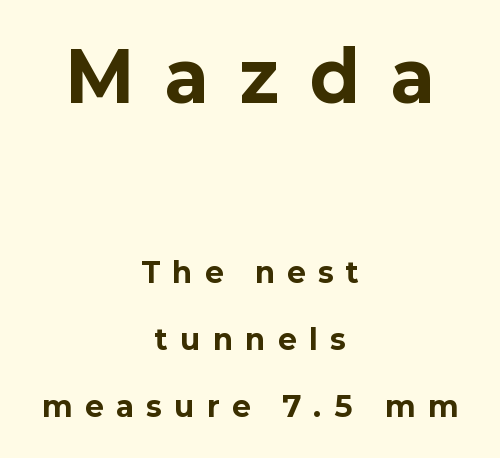
{"serif": "no", "italic": "no", "bold": "yes", "weight": "bold", "width": "normal", "stroke_contrast": "low", "x_height": "medium", "monospaced": "no", "underline": "no", "align": "center", "line_spacing": "loose", "line_spacing_ratio": 2.39, "letter_spacing": "wide", "letter_spacing_em": 0.46, "larger_block": "first", "size_ratio": 2.46, "glyph_px": 69}
